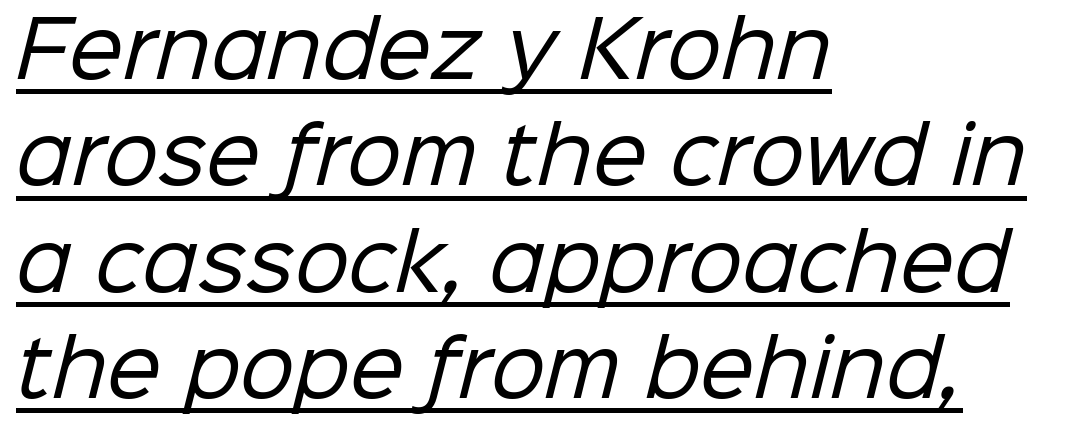
{"serif": "no", "bold": "no", "weight": "regular", "width": "normal", "stroke_contrast": "low", "x_height": "medium", "monospaced": "no", "underline": "yes", "align": "left", "line_spacing": "normal", "line_spacing_ratio": 1.38, "letter_spacing": "normal", "letter_spacing_em": 0.0, "glyph_px": 77}
